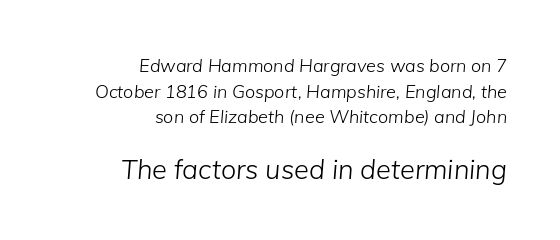
The letters sit at their default tracking, neither squeezed nor spread. Notice how descenders clear the ascenders below comfortably — that's standard leading. Note: smaller setting up top, larger setting below. Honestly, there is no underline to notice here at all. The ragged edge is on the left, which tells us the setting is flush right. Characters are canted at an angle relative to the baseline's perpendicular.
